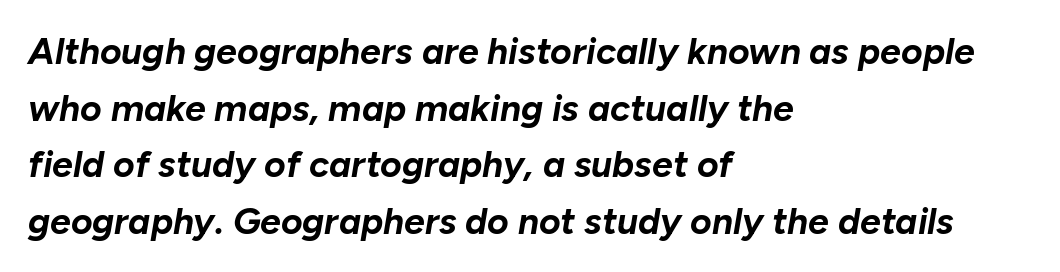
Honestly, the row spacing looks completely unremarkable. Every row of glyphs begins at an identical x-position on the left. Varying glyph widths throughout — classic text-font behaviour. An italicized treatment has been applied to the whole sample. Check under the words: just untouched page. Look at the tracking — it's just the regular setting, nothing added.
